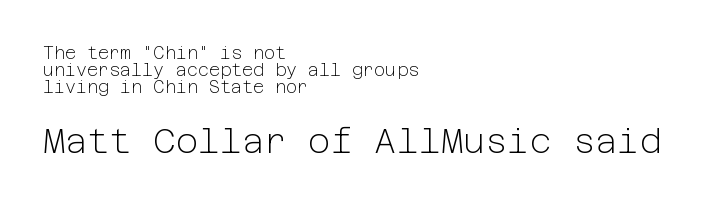
Clear beneath every line of the passage. Observe the ordinary spacing: letters are neighbours, not strangers. Nothing sits at the stroke ends, so this counts as sans-serif. Short and long lines alike share a common starting point at left. In this sample the second text group is rendered at the bigger scale.
